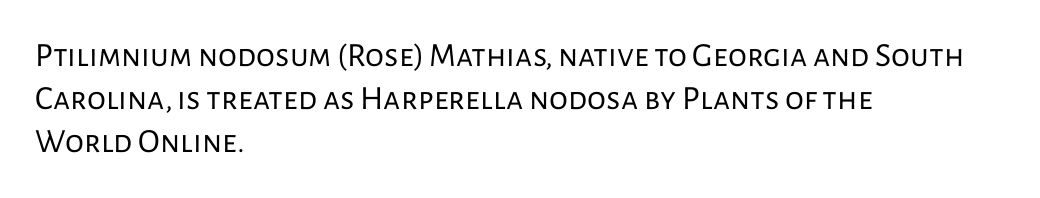
The image shows 34 px regular-weight sans-serif type, upright; set left-aligned, normal line spacing (1.26x), normal letter spacing, not underlined; low stroke contrast and a medium x-height.
